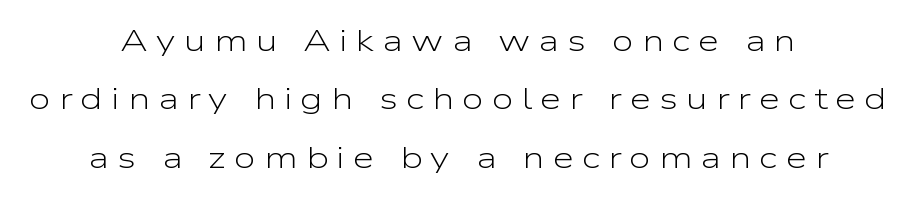
The letters carry no serifs — their stems end cleanly without finishing strokes. A light-to-regular cut is what we see here. The specimen reads as upright at a glance. The area under the type is left untouched.
